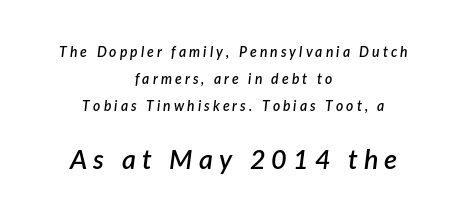
Each new line begins a long way beneath the previous one. Emphasis by weight is partial: semibold. This rendering widens character spacing well past its baseline value. In this sample the second text group is rendered at the bigger scale.
